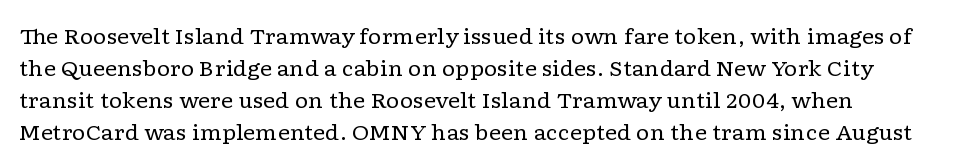
The image shows 21 px text type, upright; set normal line spacing (1.52x), normal letter spacing, not underlined.
